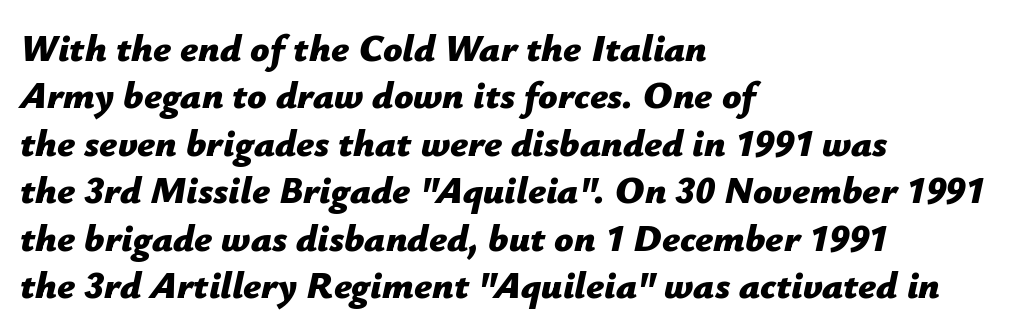
Characters are canted at an angle relative to the baseline's perpendicular. The font is running at its bold setting. Do the characters align in a grid? No, the font is proportional. Only glyphs here, with clear space below each row.
